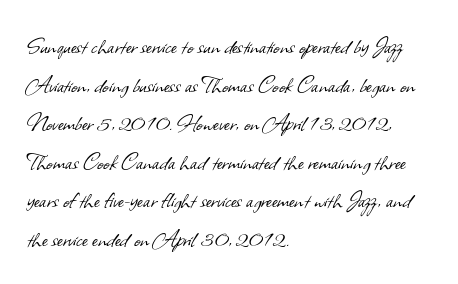
Weight: not bold — regular or lighter. Clear beneath every line of the passage. Casual observation: everything's shoved over to the left. What stands out about the letter spacing? Nothing — it is the standard amount. The leading is moderate, giving the passage an even texture.
